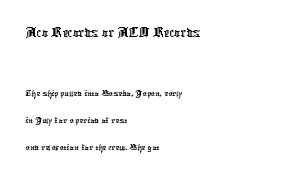
The image shows 31 px condensed sans-serif type; set left-aligned, normal line spacing (1.28x), normal letter spacing, not underlined; the first (top) block is 1.48x larger; low stroke contrast and a medium x-height.
